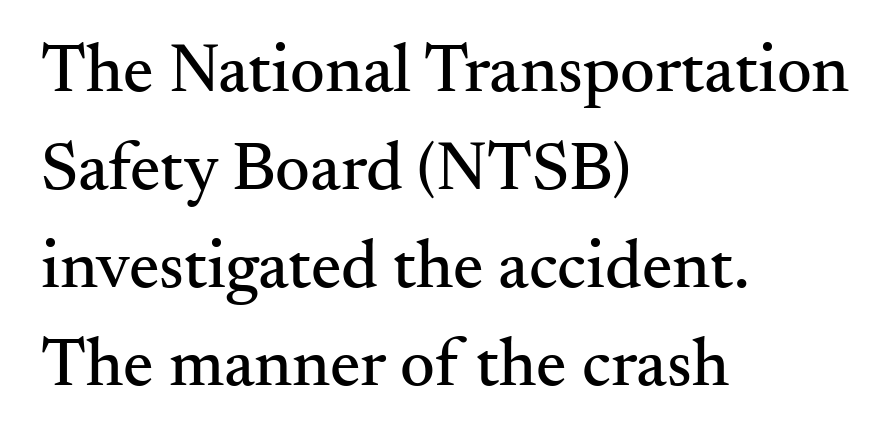
{"serif": "yes", "italic": "no", "width": "normal", "stroke_contrast": "medium", "x_height": "small", "monospaced": "no", "underline": "no", "align": "left", "line_spacing": "normal", "line_spacing_ratio": 1.44, "letter_spacing": "normal", "letter_spacing_em": 0.0, "glyph_px": 68}
